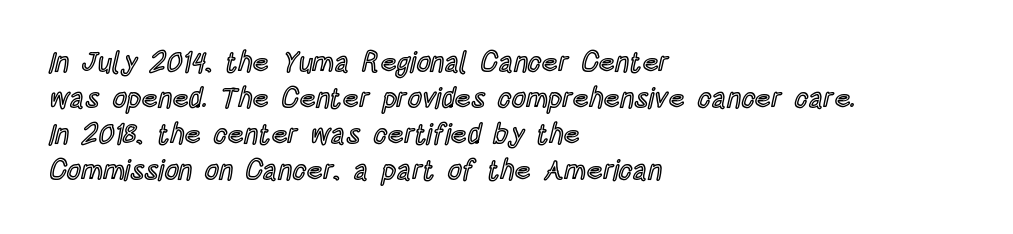
{"width": "condensed", "x_height": "large", "monospaced": "no", "underline": "no", "align": "left", "line_spacing": "normal", "line_spacing_ratio": 1.29, "letter_spacing": "normal", "letter_spacing_em": 0.0, "glyph_px": 28}
